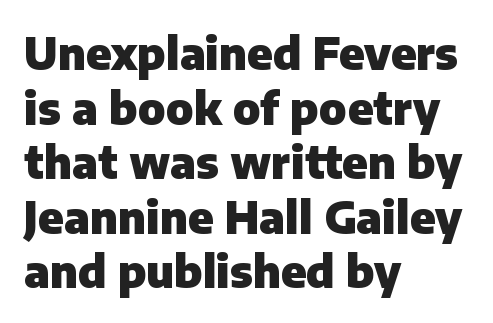
The image shows 44 px heavy sans-serif type, upright; set left-aligned, line spacing 1.24x, normal letter spacing, not underlined; low stroke contrast and a medium x-height.
